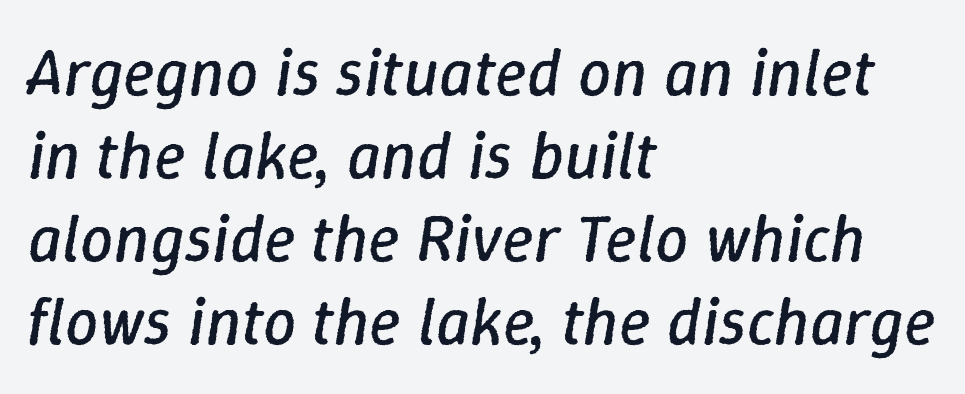
One glance says typical: line gaps are just what's usual. Does the copy run flush right? No — it runs flush left. The whole block is typeset with a tilt. Glyph-to-glyph distance matches everyday printed text.
